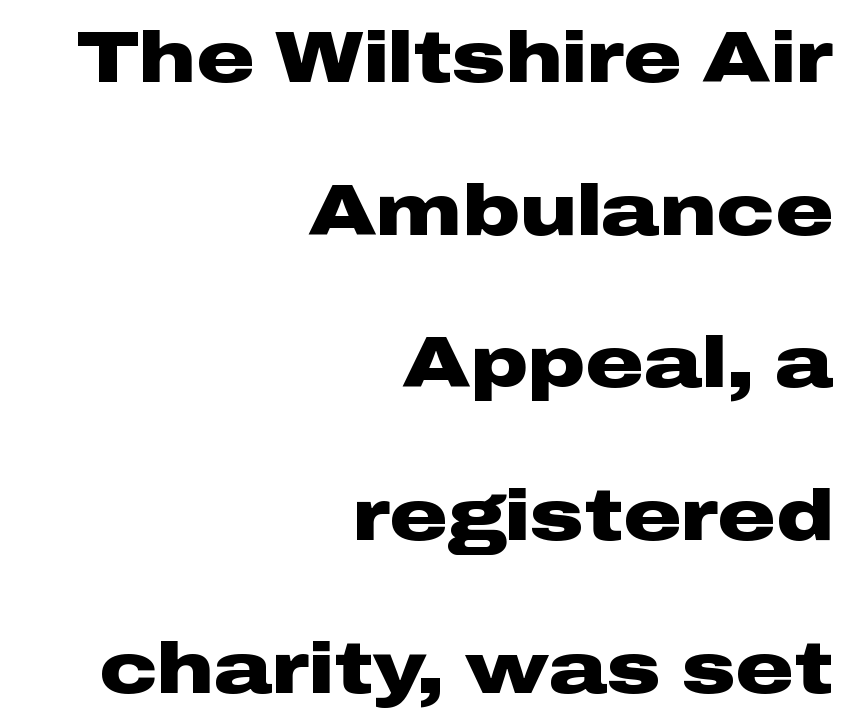
Q: Is the text bold? A: Yes.
Q: Is the text italic (slanted)? A: No, it is upright.
Q: Is the typeface a serif or a sans-serif typeface? A: Sans-serif.
Q: Is the text underlined? A: No.
Q: How is the paragraph aligned? A: Right-aligned.
Q: Is the spacing between letters normal or unusually wide? A: Normal.
Q: Is the spacing between lines tight, normal or loose? A: Loose.
Q: Width (condensed, normal, or wide)? A: Wide.
Q: Stroke contrast? A: Low.
Q: x-height? A: Medium.
Q: Monospaced? A: No.
